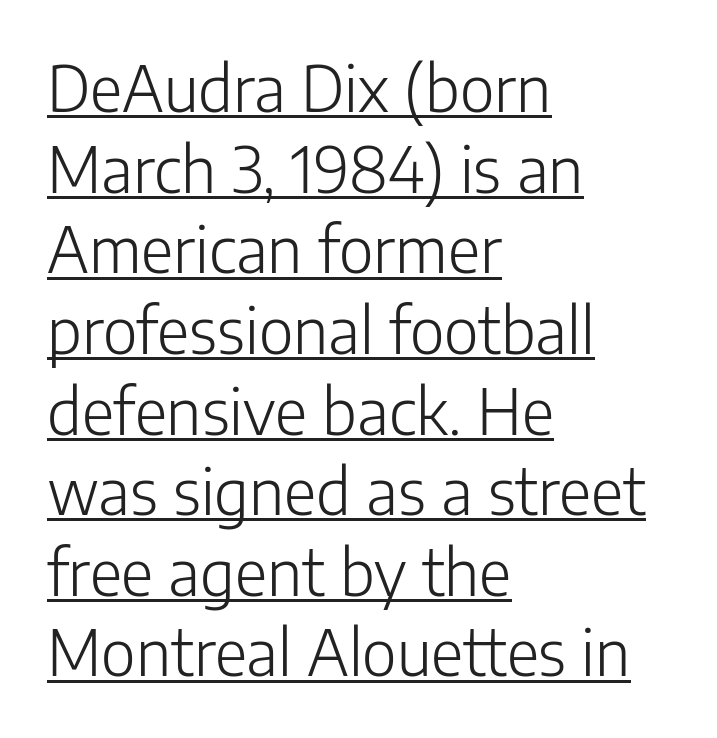
The image shows 63 px light sans-serif type, upright; set left-aligned, normal line spacing (1.28x), normal letter spacing, underlined; low stroke contrast and a medium x-height.
